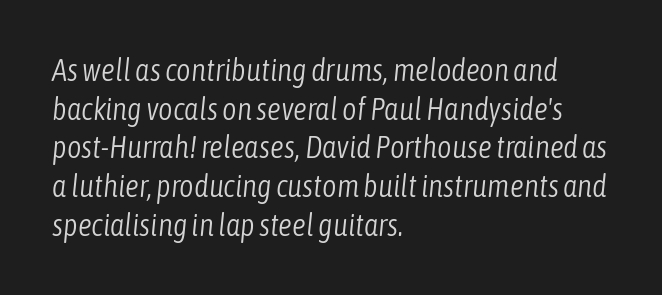
Q: Is the text bold? A: No.
Q: Is the text italic (slanted)? A: Yes, it leans right by about 6 degrees.
Q: Is the text underlined? A: No.
Q: How is the paragraph aligned? A: Left-aligned.
Q: Is the spacing between letters normal or unusually wide? A: Normal.
Q: Is the spacing between lines tight, normal or loose? A: Normal.
Q: Width (condensed, normal, or wide)? A: Condensed.
Q: Stroke contrast? A: Low.
Q: x-height? A: Medium.
Q: Monospaced? A: No.
